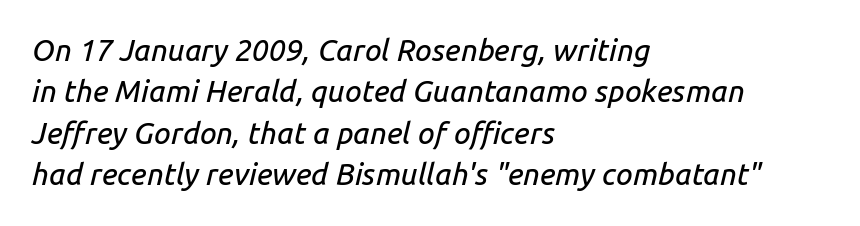
{"italic": "yes", "lean": "right", "slant_degrees": 14, "width": "normal", "stroke_contrast": "low", "x_height": "medium", "monospaced": "no", "underline": "no", "align": "left", "line_spacing": "normal", "line_spacing_ratio": 1.38, "letter_spacing": "normal", "letter_spacing_em": 0.0, "glyph_px": 30}
